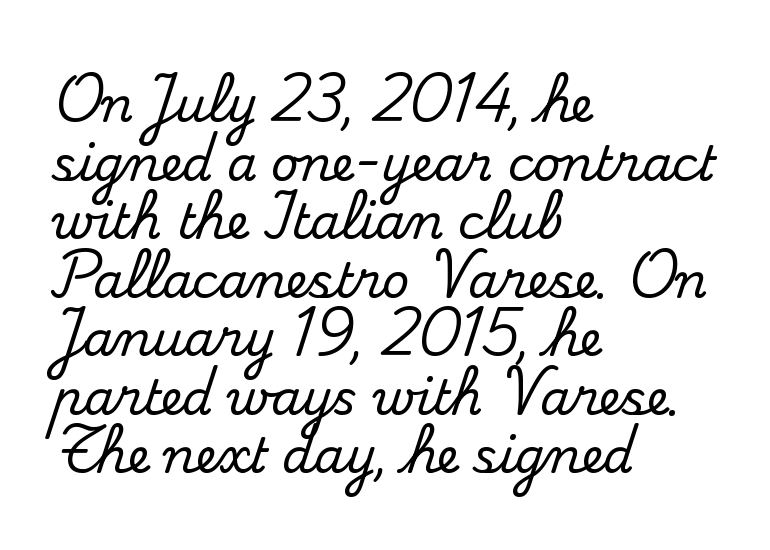
Line starts are locked; line ends wander. The passage shown has conventional tracking throughout. The baseline area is clear.
